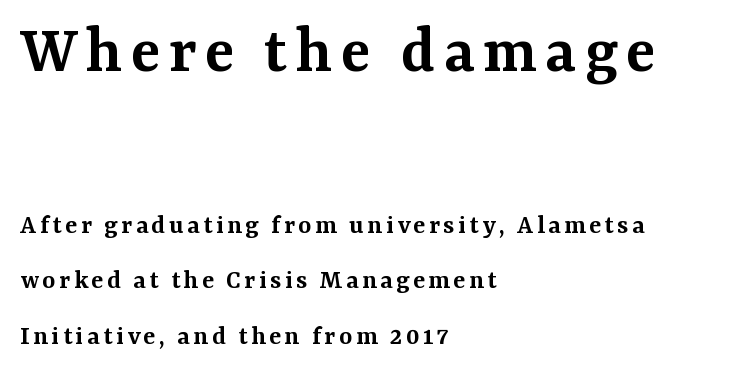
{"serif": "yes", "italic": "no", "bold": "semi", "weight": "semibold", "width": "normal", "stroke_contrast": "medium", "x_height": "medium", "monospaced": "no", "underline": "no", "align": "left", "line_spacing": "loose", "line_spacing_ratio": 1.98, "larger_block": "first", "size_ratio": 2.46, "glyph_px": 69}
